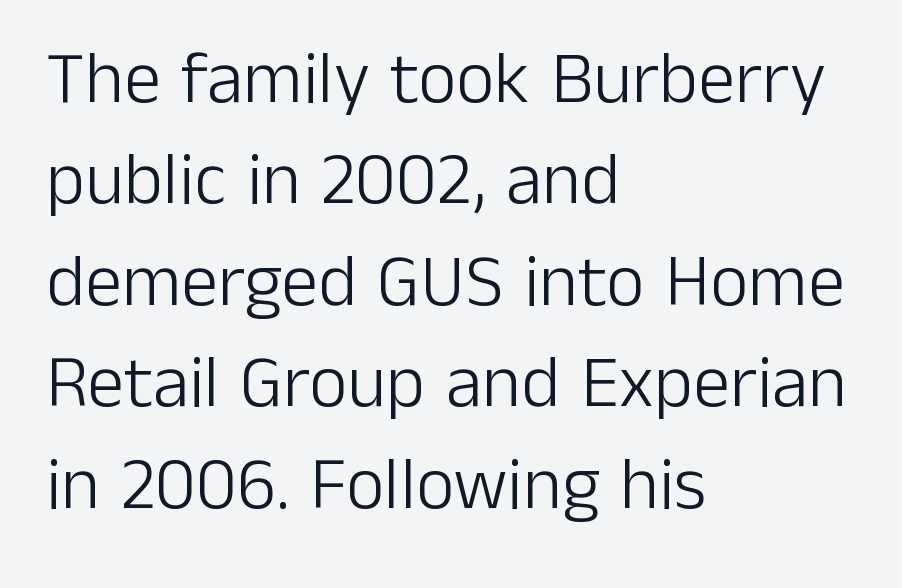
{"serif": "no", "italic": "no", "bold": "no", "weight": "light", "width": "normal", "stroke_contrast": "low", "x_height": "medium", "monospaced": "no", "underline": "no", "align": "left", "line_spacing": "normal", "line_spacing_ratio": 1.37, "letter_spacing": "normal", "letter_spacing_em": 0.0, "glyph_px": 74}
